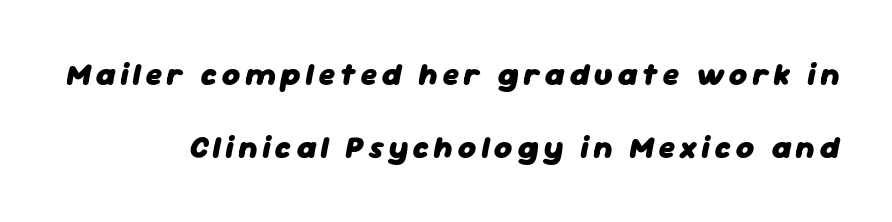
{"italic": "yes", "lean": "right", "slant_degrees": 11, "bold": "yes", "weight": "heavy", "width": "normal", "stroke_contrast": "low", "x_height": "medium", "monospaced": "no", "underline": "no", "line_spacing": "loose", "line_spacing_ratio": 2.35, "glyph_px": 31}
